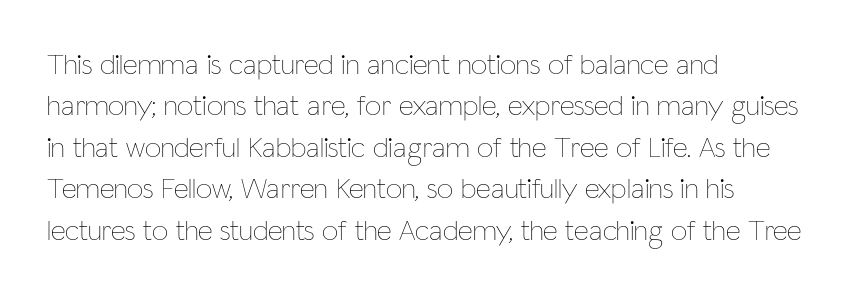
Letters have the restrained weight of plain body copy at most. The rendering uses natural spacing where letterforms have individual widths. Vertically, the passage feels balanced, rows spaced as you'd expect. Spacing between characters is what you'd get straight out of the box.
